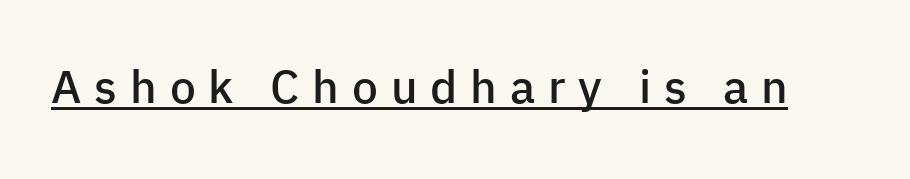
The image shows 46 px semibold sans-serif type, upright; set unusually wide letter spacing (+0.28 em), underlined; low stroke contrast and a medium x-height.
